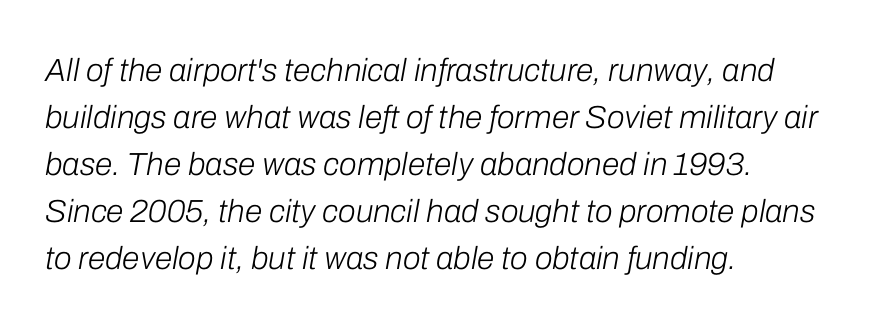
Glance below the letters and you will spot only blank space. You could call the tracking neutral — neither tight nor loose. Rendered with sloped, italic letterforms. The leading is moderate, giving the passage an even texture. These glyphs show unthickened strokes, regular width or finer. The text block is weighted toward the left margin, trailing off unevenly rightward.
